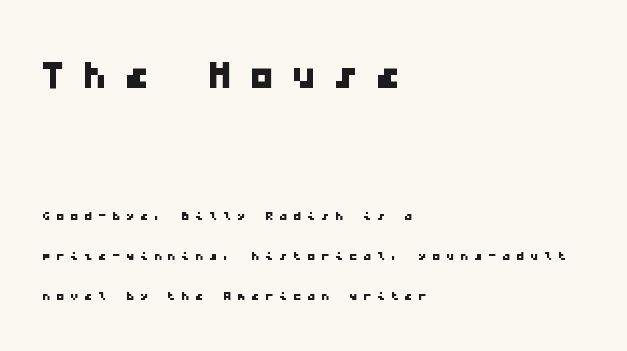
Q: Is the typeface a serif or a sans-serif typeface? A: Sans-serif.
Q: Is the text underlined? A: No.
Q: How is the paragraph aligned? A: Left-aligned.
Q: Is the spacing between letters normal or unusually wide? A: Unusually wide.
Q: Is the spacing between lines tight, normal or loose? A: Loose.
Q: Which block of text is set in a larger size, the first (top) or the second (bottom)? A: The first (top) one.
Q: Width (condensed, normal, or wide)? A: Wide.
Q: Stroke contrast? A: Low.
Q: x-height? A: Medium.
Q: Monospaced? A: Yes.
